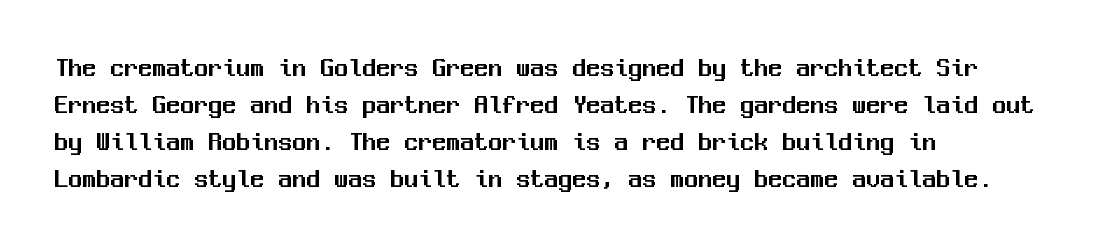
{"serif": "no", "italic": "no", "width": "normal", "stroke_contrast": "medium", "x_height": "medium", "monospaced": "yes", "underline": "no", "align": "left", "line_spacing": "normal", "line_spacing_ratio": 1.32, "letter_spacing": "normal", "letter_spacing_em": 0.0, "glyph_px": 28}
